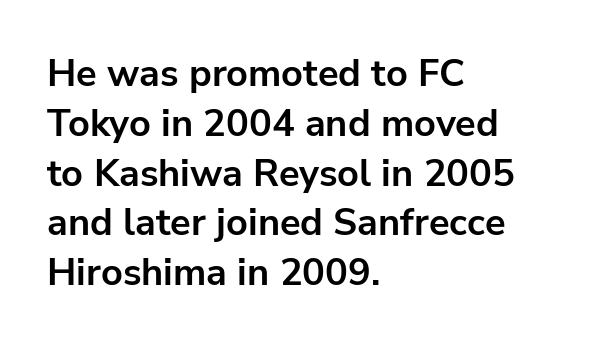
The image shows 38 px bold sans-serif type, upright; set left-aligned, normal line spacing (1.31x), normal letter spacing, not underlined; low stroke contrast and a medium x-height.
